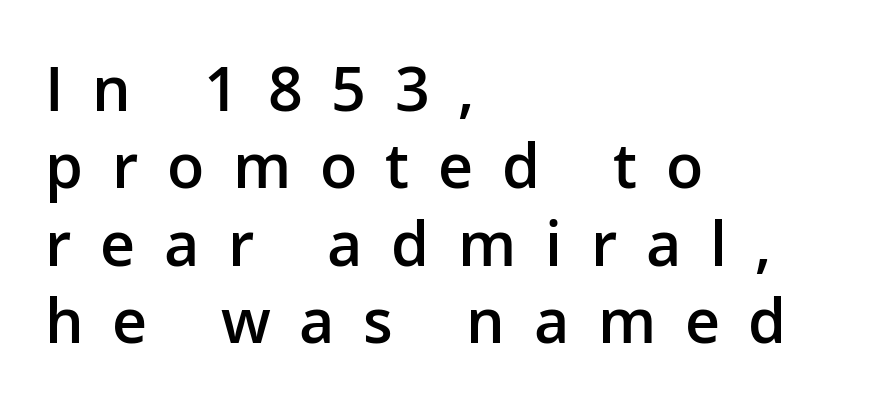
Q: Is the text bold? A: Semi-bold.
Q: Is the text italic (slanted)? A: No, it is upright.
Q: Is the typeface a serif or a sans-serif typeface? A: Sans-serif.
Q: Is the text underlined? A: No.
Q: How is the paragraph aligned? A: Left-aligned.
Q: Is the spacing between letters normal or unusually wide? A: Unusually wide.
Q: Is the spacing between lines tight, normal or loose? A: Normal.
Q: Width (condensed, normal, or wide)? A: Normal.
Q: Stroke contrast? A: Low.
Q: x-height? A: Medium.
Q: Monospaced? A: No.
